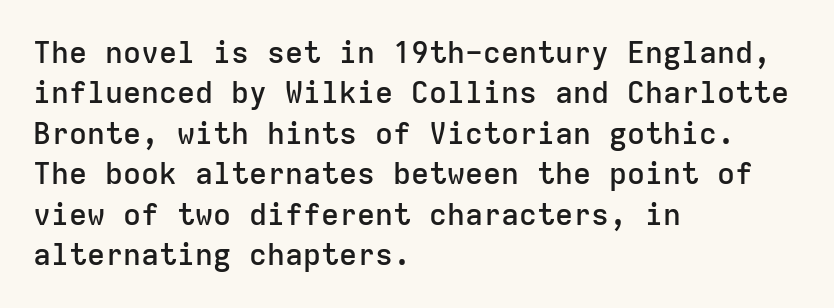
{"serif": "no", "italic": "no", "bold": "semi", "weight": "semibold", "width": "normal", "stroke_contrast": "low", "x_height": "medium", "monospaced": "yes", "underline": "no", "align": "left", "line_spacing": "normal", "line_spacing_ratio": 1.35, "letter_spacing": "normal", "letter_spacing_em": 0.0, "glyph_px": 30}
